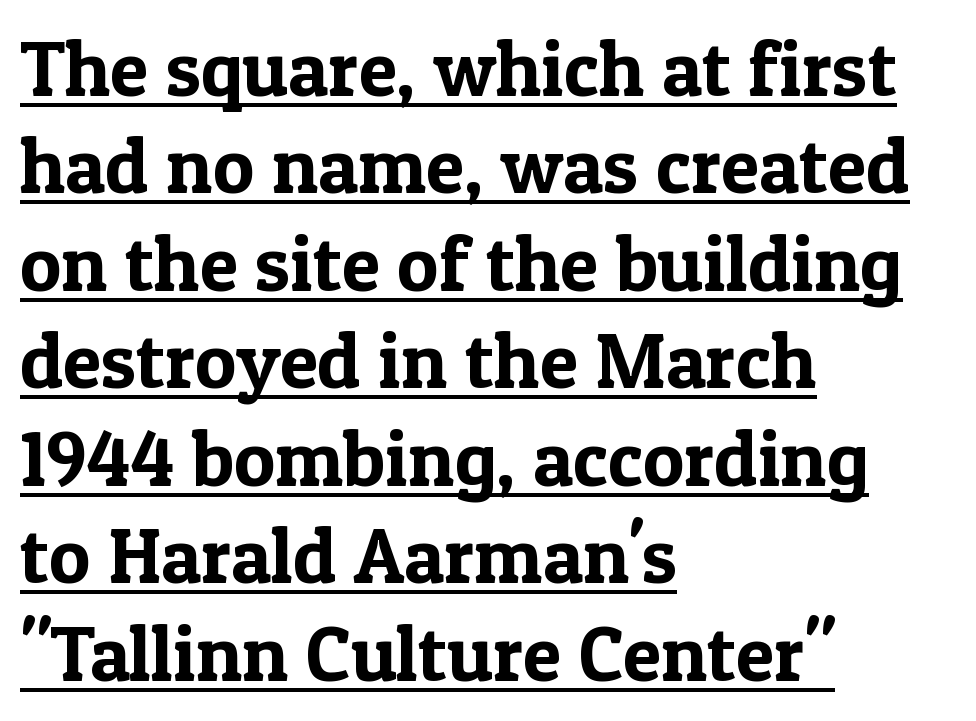
Q: Is the text italic (slanted)? A: No, it is upright.
Q: Is the typeface a serif or a sans-serif typeface? A: Serif.
Q: Is the text underlined? A: Yes.
Q: How is the paragraph aligned? A: Left-aligned.
Q: Is the spacing between letters normal or unusually wide? A: Normal.
Q: Is the spacing between lines tight, normal or loose? A: Normal.
Q: Width (condensed, normal, or wide)? A: Normal.
Q: x-height? A: Medium.
Q: Monospaced? A: No.
